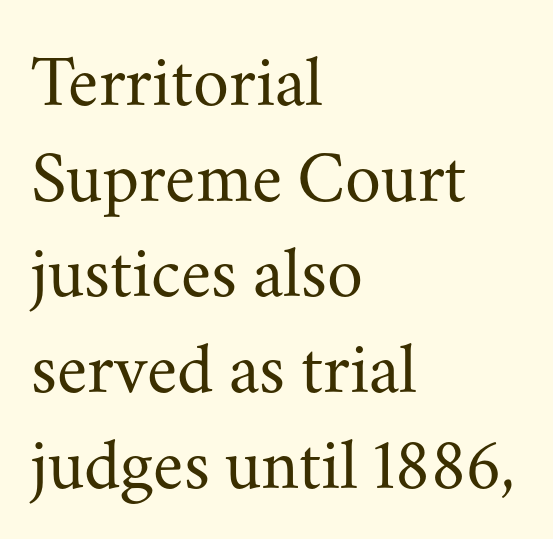
Does the type have serifs? Yes, each stem ends in a small foot. The text block is weighted toward the left margin, trailing off unevenly rightward. Here the designer chose a conventional face with non-uniform glyph widths. Heaviness? Minimal to ordinary, like unemphasized prose.
